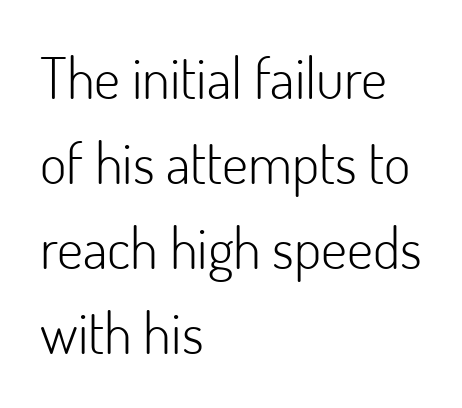
A bare baseline throughout the passage. No heavy texture on the line: the type isn't bold. Rendered with straight, roman letterforms. Reading down the column, the eye jumps a familiar distance to each next line. The passage shown has conventional tracking throughout. Which margin do the lines hug? The left one — the right edge is uneven.
